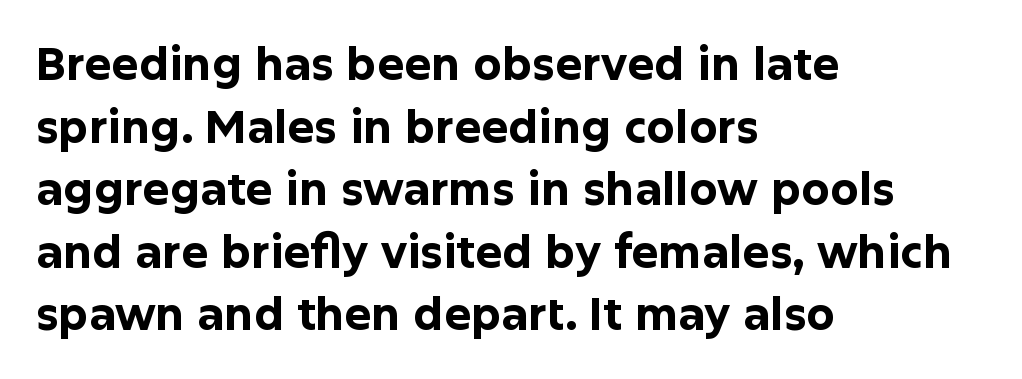
{"serif": "no", "italic": "no", "bold": "yes", "weight": "bold", "width": "normal", "stroke_contrast": "low", "x_height": "medium", "monospaced": "no", "underline": "no", "align": "left", "line_spacing": "normal", "line_spacing_ratio": 1.39, "letter_spacing": "normal", "letter_spacing_em": 0.0, "glyph_px": 45}
